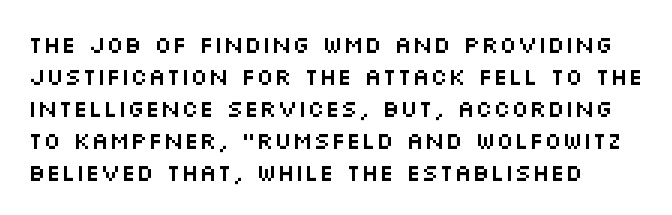
A typesetter would call this leading conventional body-copy spacing. Every stem runs plumb, perpendicular to the baseline. The gaps between neighbouring characters are ordinary and unremarkable. Beneath every word, the page is bare.
